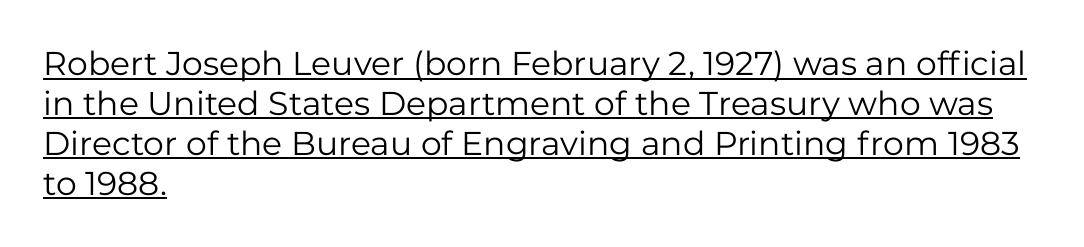
The image shows 33 px regular-weight sans-serif type, upright; set left-aligned, line spacing 1.21x, normal letter spacing, underlined; low stroke contrast and a medium x-height.
